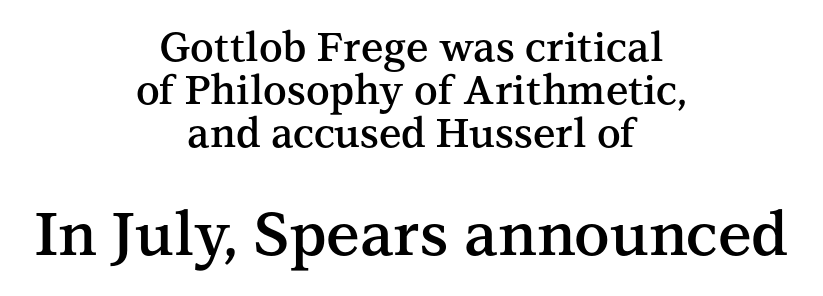
The image shows 60 px semibold serif type, upright; set centered, tight line spacing (1.08x), normal letter spacing, not underlined; the second (bottom) block is 1.5x larger; medium stroke contrast and a medium x-height.
